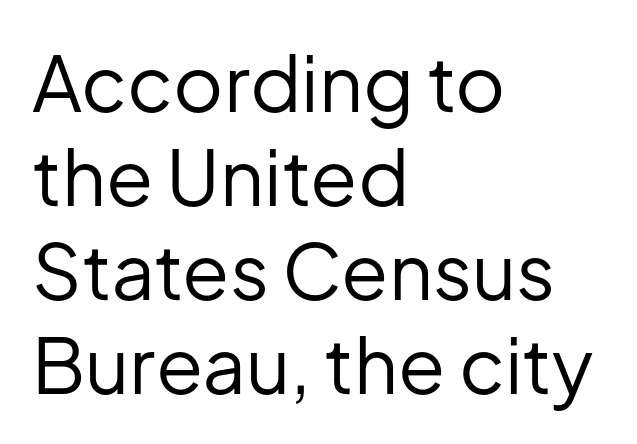
Q: Is the text bold? A: No.
Q: Is the text italic (slanted)? A: No, it is upright.
Q: Is the typeface a serif or a sans-serif typeface? A: Sans-serif.
Q: Is the text underlined? A: No.
Q: How is the paragraph aligned? A: Left-aligned.
Q: Is the spacing between letters normal or unusually wide? A: Normal.
Q: Width (condensed, normal, or wide)? A: Normal.
Q: Stroke contrast? A: Low.
Q: x-height? A: Medium.
Q: Monospaced? A: No.
